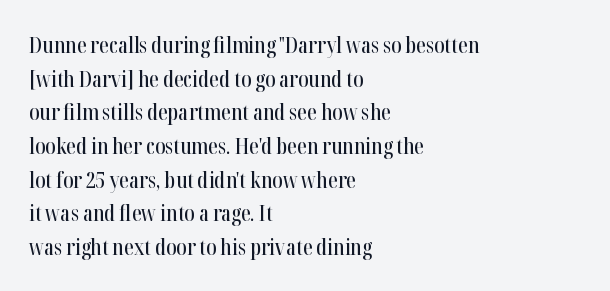
{"italic": "no", "underline": "no", "align": "left", "line_spacing": "normal", "line_spacing_ratio": 1.53, "letter_spacing": "normal", "letter_spacing_em": 0.0, "glyph_px": 22}
